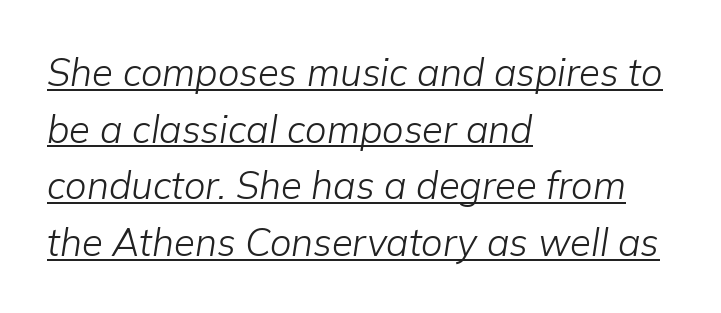
Evenly set lines give the paragraph a standard silhouette. The typesetter chose a ragged-right arrangement here. The tracking reads as untouched default to a designer's eye. The passage shown is typed in a proportional face where columns would drift. Summary of weight: not heavy and not bold. Compared with ordinary roman type, these characters are visibly tilted.
